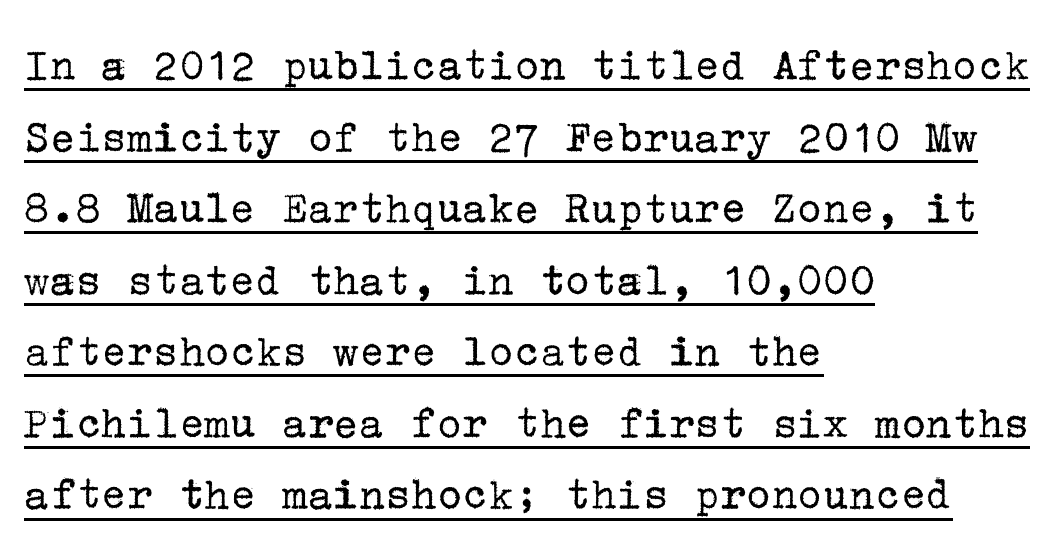
The image shows 48 px regular-weight serif type, upright; set left-aligned, normal line spacing (1.49x), normal letter spacing, underlined; low stroke contrast and a medium x-height.
